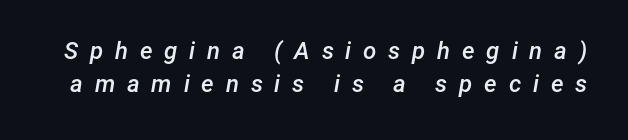
{"italic": "yes", "lean": "right", "slant_degrees": 12, "bold": "semi", "underline": "no", "line_spacing": "normal", "line_spacing_ratio": 1.39, "letter_spacing": "wide", "letter_spacing_em": 0.49, "glyph_px": 24}
